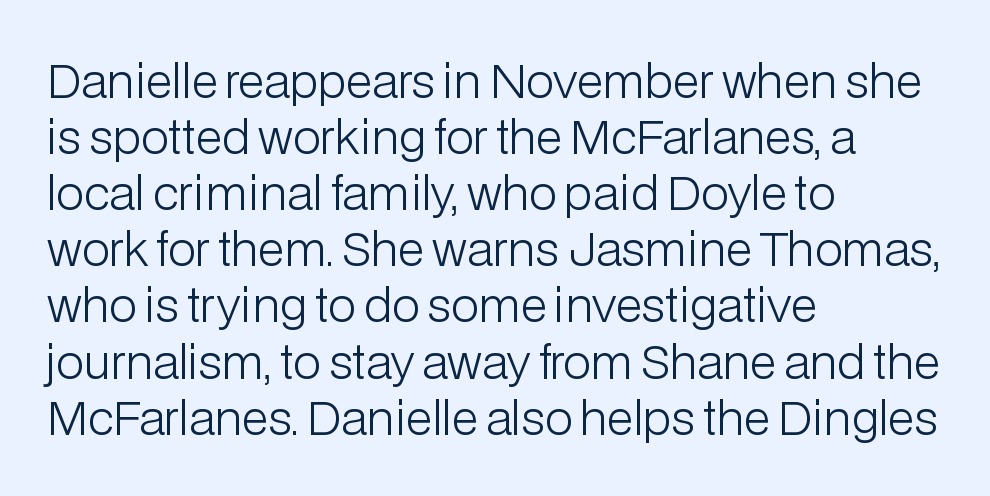
{"serif": "no", "italic": "no", "bold": "no", "weight": "light", "width": "normal", "stroke_contrast": "low", "x_height": "medium", "monospaced": "no", "underline": "no", "align": "left", "line_spacing_ratio": 1.22, "letter_spacing": "normal", "letter_spacing_em": 0.0, "glyph_px": 46}
